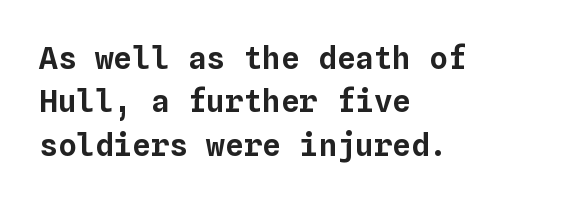
The passage shown is typed in a monospace face where columns stay perfectly aligned. Posture: upright roman. Inter-character spacing is left at the font's built-in metrics. These lines stack with their left ends in a neat column.
